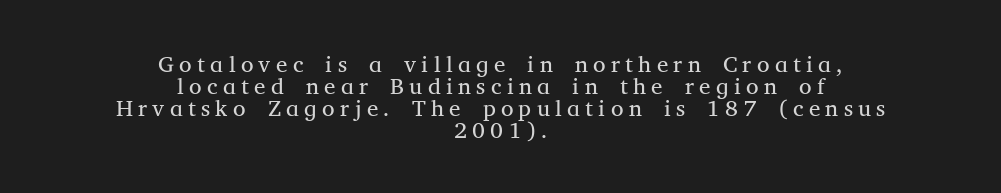
{"italic": "no", "bold": "no", "underline": "no", "align": "center", "line_spacing": "tight", "line_spacing_ratio": 0.95, "letter_spacing": "wide", "letter_spacing_em": 0.23, "glyph_px": 23}
